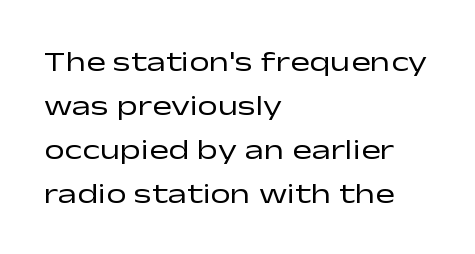
{"serif": "no", "italic": "no", "bold": "no", "weight": "regular", "width": "wide", "stroke_contrast": "low", "x_height": "medium", "monospaced": "no", "underline": "no", "align": "left", "line_spacing": "normal", "line_spacing_ratio": 1.52, "letter_spacing": "normal", "letter_spacing_em": 0.0, "glyph_px": 29}
